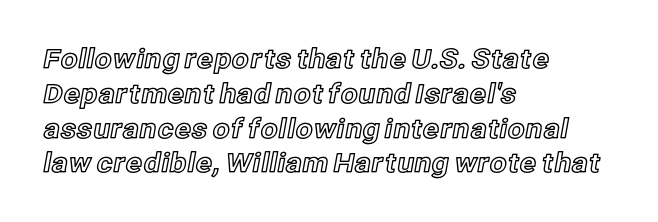
The image shows 27 px text type; set left-aligned, normal line spacing (1.29x), normal letter spacing, not underlined.
